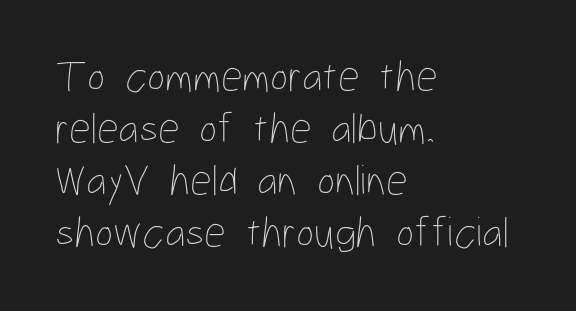
The image shows 43 px thin, condensed type, upright; set left-aligned, line spacing 1.21x, normal letter spacing, not underlined; low stroke contrast and a medium x-height.
